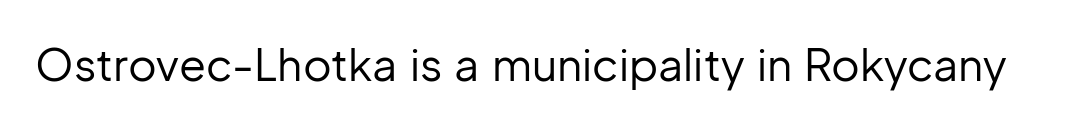
The image shows 44 px regular-weight sans-serif type, upright; set normal letter spacing, not underlined; low stroke contrast and a medium x-height.
